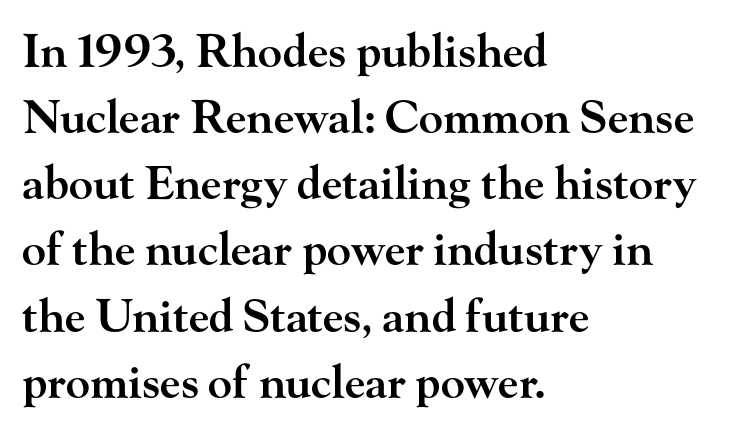
{"serif": "yes", "italic": "no", "bold": "semi", "weight": "semibold", "width": "wide", "stroke_contrast": "high", "x_height": "small", "monospaced": "no", "underline": "no", "align": "left", "line_spacing": "normal", "line_spacing_ratio": 1.47, "letter_spacing": "normal", "letter_spacing_em": 0.0, "glyph_px": 45}
